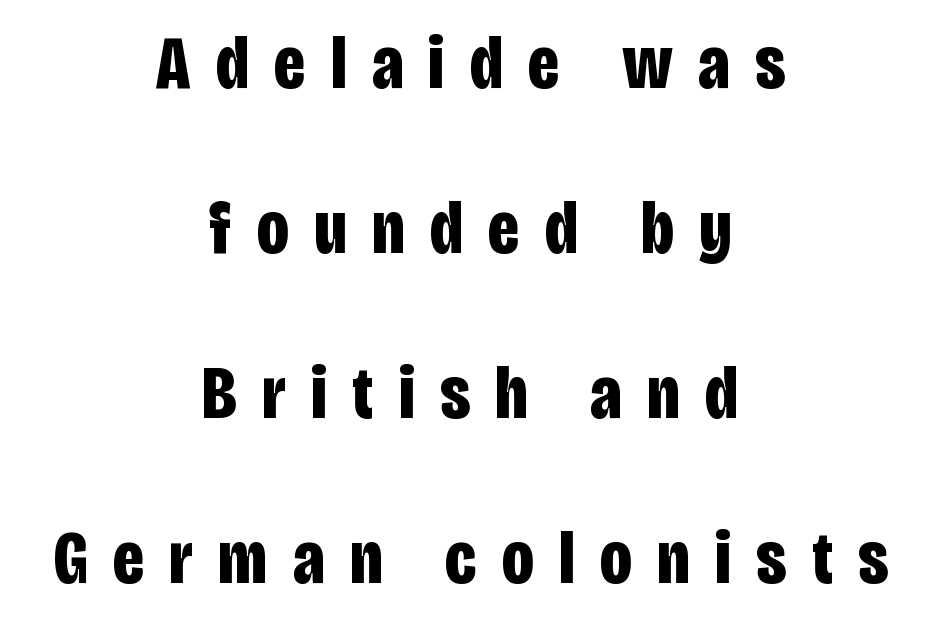
Q: Is the text bold? A: Yes.
Q: Is the text italic (slanted)? A: No, it is upright.
Q: Is the typeface a serif or a sans-serif typeface? A: Sans-serif.
Q: Is the text underlined? A: No.
Q: How is the paragraph aligned? A: Centered.
Q: Is the spacing between letters normal or unusually wide? A: Unusually wide.
Q: Is the spacing between lines tight, normal or loose? A: Loose.
Q: Width (condensed, normal, or wide)? A: Condensed.
Q: Stroke contrast? A: Low.
Q: x-height? A: Large.
Q: Monospaced? A: No.
